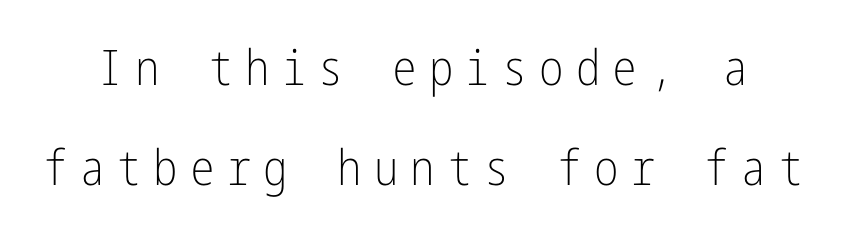
The image shows 49 px light, condensed sans-serif type, upright; set loose line spacing (2.05x), unusually wide letter spacing (+0.25 em), not underlined; low stroke contrast and a medium x-height.
